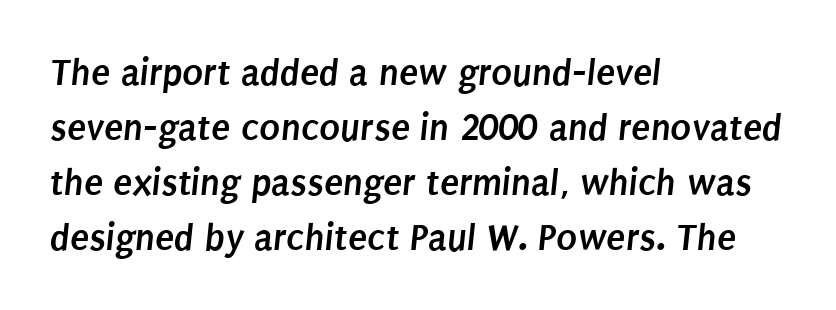
Set as a true bold cut, around the 700 mark. Bare-footed words on every line. Short note: letters normally spaced. Teacher's note: observe the even left margin — that is flush-left alignment.
